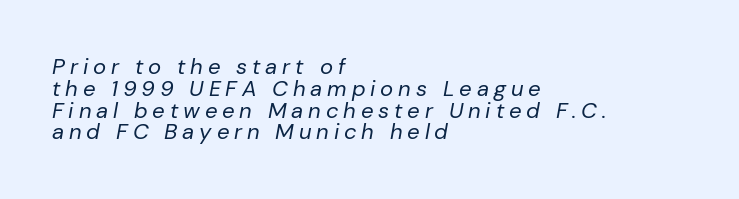
You could only call the tracking loose — the letters float apart. The letters are slanted; this is an italic face. These lines stack with their left ends in a neat column. The line-height multiplier appears low, near solid setting. The words here are not underlined. Stroke mass is kept to a normal reading level or below.
